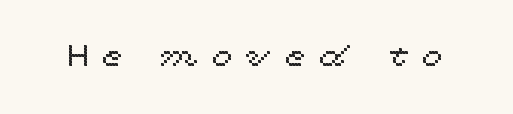
{"width": "wide", "x_height": "medium", "monospaced": "no", "underline": "no", "letter_spacing": "wide", "letter_spacing_em": 0.45, "glyph_px": 30}
